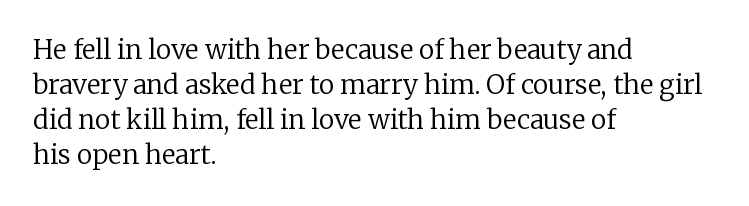
Q: Is the text bold? A: No.
Q: Is the text italic (slanted)? A: No, it is upright.
Q: Is the text underlined? A: No.
Q: How is the paragraph aligned? A: Left-aligned.
Q: Is the spacing between letters normal or unusually wide? A: Normal.
Q: Is the spacing between lines tight, normal or loose? A: Normal.
